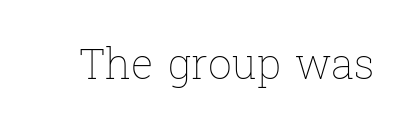
Stroke mass is kept to a normal reading level or below. The tracking reads as untouched default to a designer's eye. If you drew a line through each stem, it would be perfectly vertical. The letters advance in unequal steps, a hallmark of proportional type.
